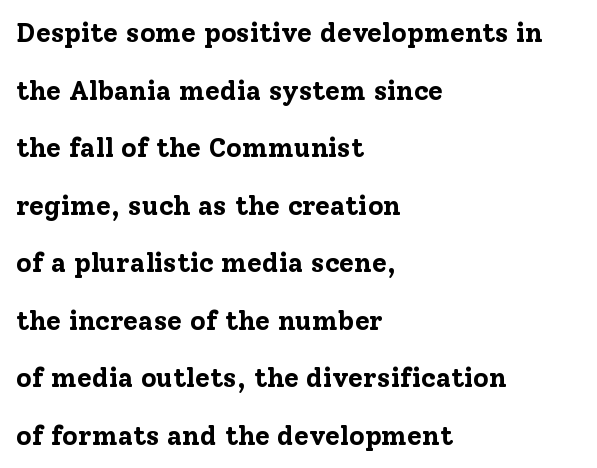
Q: Is the text bold? A: Yes.
Q: Is the text italic (slanted)? A: No, it is upright.
Q: Is the text underlined? A: No.
Q: How is the paragraph aligned? A: Left-aligned.
Q: Is the spacing between letters normal or unusually wide? A: Normal.
Q: Is the spacing between lines tight, normal or loose? A: Loose.
